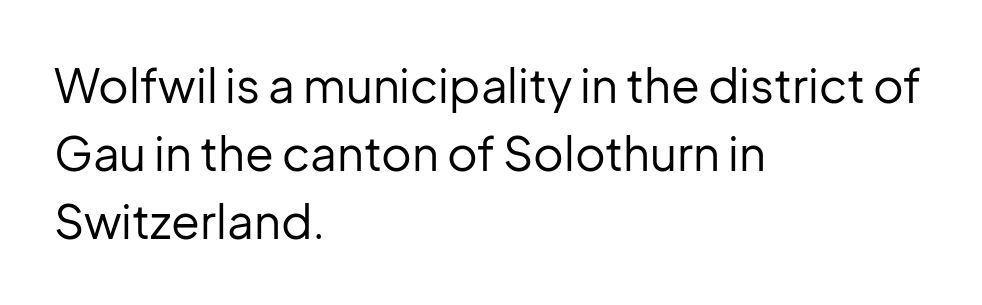
Each letter's strokes conclude bluntly, with no projecting serifs. The space directly below the letters is spotless. This block has exactly the height ordinary leading produces. This rendering leaves character spacing at its baseline value. The paragraph has a hard left edge and a soft right edge.
